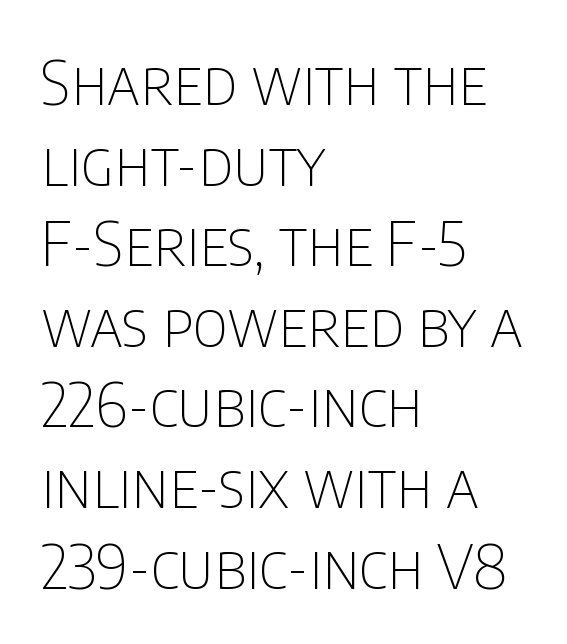
The image shows 62 px thin, condensed sans-serif type, upright; set left-aligned, normal line spacing (1.3x), normal letter spacing, not underlined; low stroke contrast and a large x-height.
